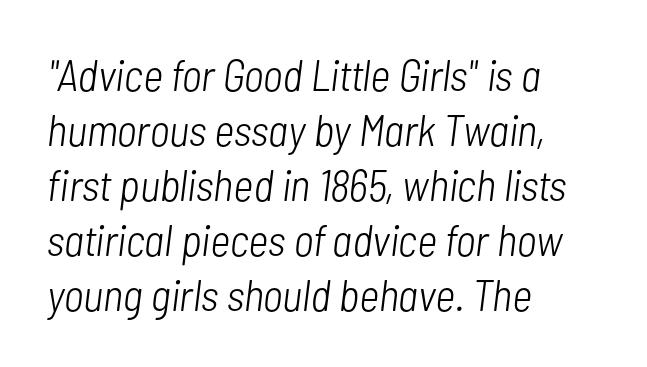
The image shows 44 px light, condensed type, italic (leaning right); set left-aligned, normal line spacing (1.25x), normal letter spacing, not underlined; low stroke contrast and a medium x-height.
